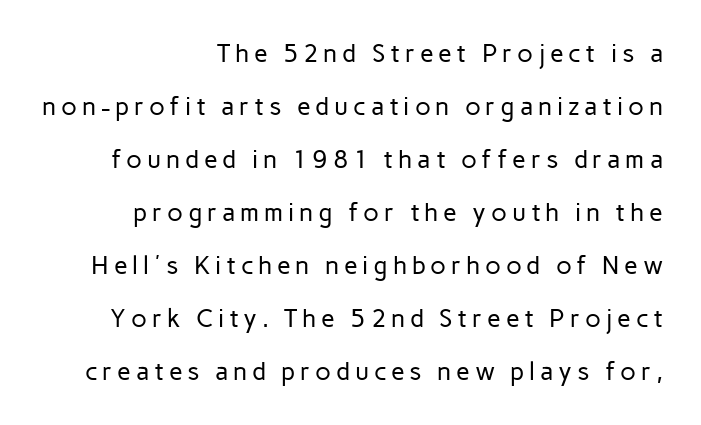
Q: Is the text bold? A: No.
Q: Is the text italic (slanted)? A: No, it is upright.
Q: Is the text underlined? A: No.
Q: How is the paragraph aligned? A: Right-aligned.
Q: Is the spacing between lines tight, normal or loose? A: Loose.
